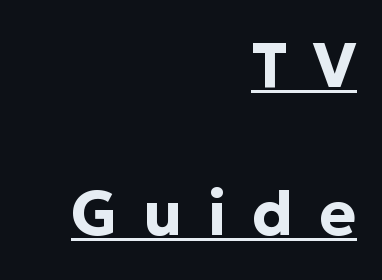
Q: Is the text bold? A: Yes.
Q: Is the text italic (slanted)? A: No, it is upright.
Q: Is the typeface a serif or a sans-serif typeface? A: Sans-serif.
Q: Is the text underlined? A: Yes.
Q: How is the paragraph aligned? A: Right-aligned.
Q: Is the spacing between letters normal or unusually wide? A: Unusually wide.
Q: Is the spacing between lines tight, normal or loose? A: Loose.
Q: Width (condensed, normal, or wide)? A: Normal.
Q: Stroke contrast? A: Low.
Q: x-height? A: Medium.
Q: Monospaced? A: No.
